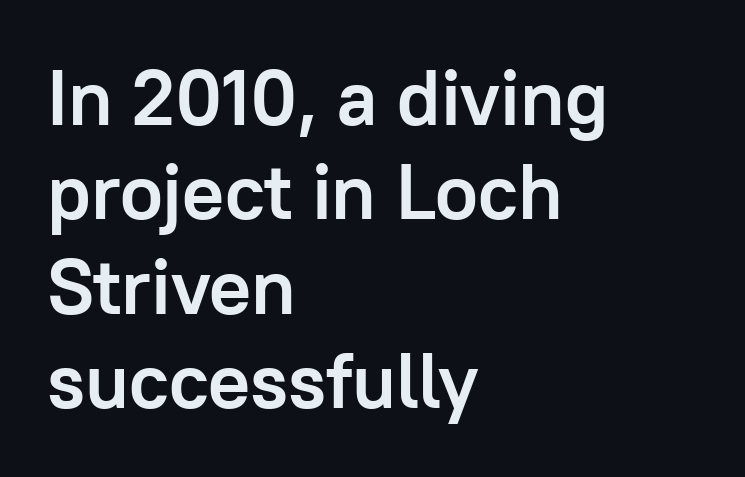
Q: Is the text bold? A: Yes.
Q: Is the text italic (slanted)? A: No, it is upright.
Q: Is the typeface a serif or a sans-serif typeface? A: Sans-serif.
Q: Is the text underlined? A: No.
Q: How is the paragraph aligned? A: Left-aligned.
Q: Is the spacing between letters normal or unusually wide? A: Normal.
Q: Width (condensed, normal, or wide)? A: Normal.
Q: Stroke contrast? A: Low.
Q: x-height? A: Medium.
Q: Monospaced? A: No.
